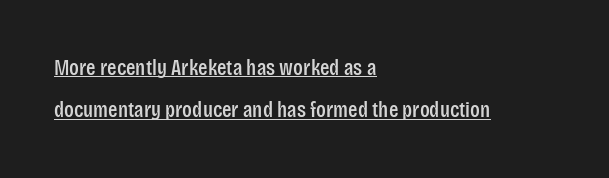
Q: Is the text italic (slanted)? A: No, it is upright.
Q: Is the text underlined? A: Yes.
Q: How is the paragraph aligned? A: Left-aligned.
Q: Is the spacing between letters normal or unusually wide? A: Normal.
Q: Is the spacing between lines tight, normal or loose? A: Loose.
